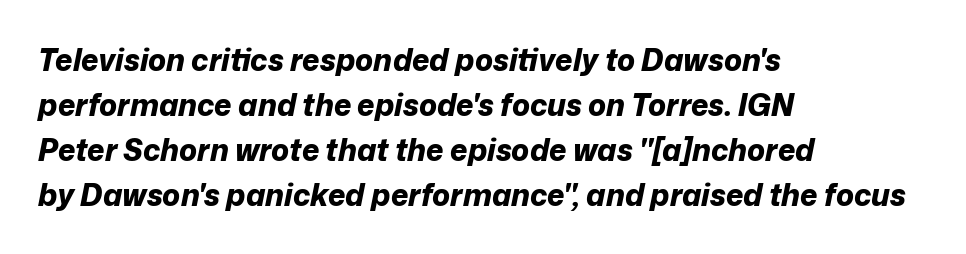
The rag falls on the right side of this text block. Is this a fixed-width face? No — the glyphs have proportional, varying widths. In terms of posture, this sample is oblique. Honestly, the letter spacing is just normal — you wouldn't notice it.
